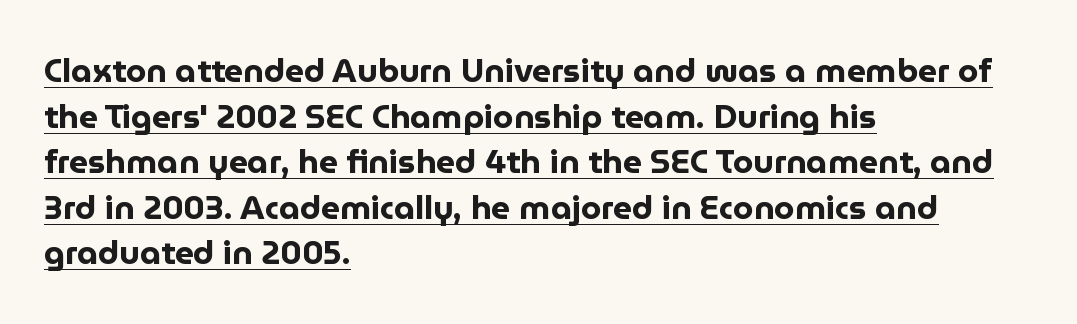
The image shows 33 px bold sans-serif type, upright; set left-aligned, normal line spacing (1.38x), normal letter spacing, underlined; low stroke contrast and a medium x-height.
